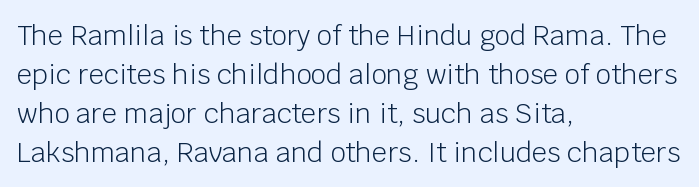
Nothing heavy about these letters — not bold at all. The block of text has a typical density, with ordinary space between rows. Posture: straight, roman, zero tilt. Quick note: underline off. The letterforms sit shoulder to shoulder at normal distance.
